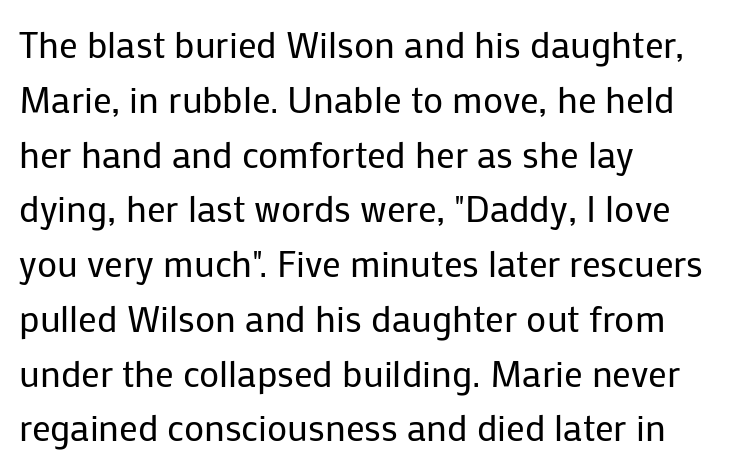
Q: Is the text bold? A: No.
Q: Is the text italic (slanted)? A: No, it is upright.
Q: Is the typeface a serif or a sans-serif typeface? A: Sans-serif.
Q: Is the text underlined? A: No.
Q: How is the paragraph aligned? A: Left-aligned.
Q: Is the spacing between letters normal or unusually wide? A: Normal.
Q: Is the spacing between lines tight, normal or loose? A: Normal.
Q: Width (condensed, normal, or wide)? A: Normal.
Q: Stroke contrast? A: Low.
Q: x-height? A: Medium.
Q: Monospaced? A: No.
